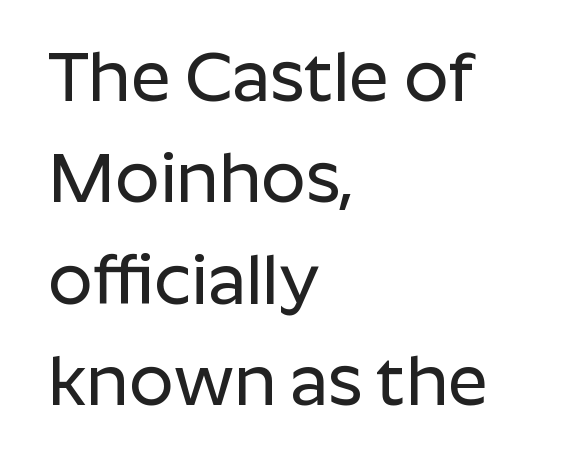
These lines are composed in type without serifs. The line-height multiplier appears to be the usual default. Inter-character spacing is left at the font's built-in metrics. The text block is weighted toward the left margin, trailing off unevenly rightward.
